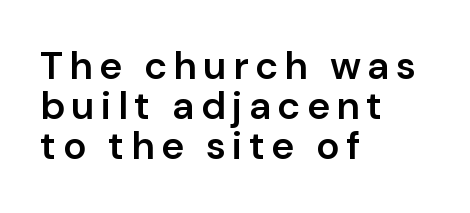
Q: Is the text bold? A: Semi-bold.
Q: Is the text italic (slanted)? A: No, it is upright.
Q: Is the typeface a serif or a sans-serif typeface? A: Sans-serif.
Q: Is the text underlined? A: No.
Q: How is the paragraph aligned? A: Left-aligned.
Q: Is the spacing between lines tight, normal or loose? A: Tight.
Q: Width (condensed, normal, or wide)? A: Normal.
Q: Stroke contrast? A: Low.
Q: x-height? A: Medium.
Q: Monospaced? A: No.
